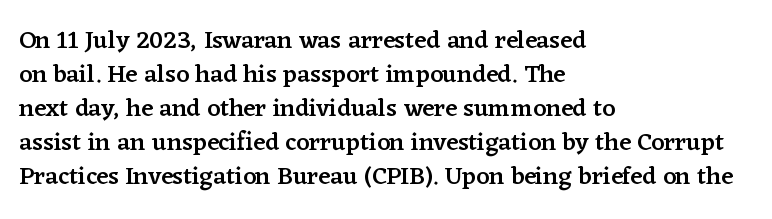
{"italic": "no", "bold": "semi", "underline": "no", "align": "left", "line_spacing": "normal", "line_spacing_ratio": 1.36, "letter_spacing": "normal", "letter_spacing_em": 0.0, "glyph_px": 25}
